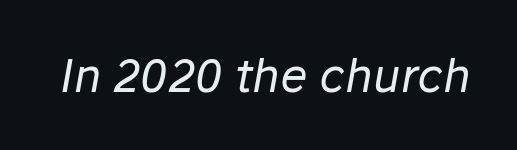
Q: Is the text bold? A: No.
Q: Is the text italic (slanted)? A: Yes, it leans right by about 10 degrees.
Q: Is the text underlined? A: No.
Q: Is the spacing between letters normal or unusually wide? A: Normal.
Q: Width (condensed, normal, or wide)? A: Normal.
Q: Stroke contrast? A: Low.
Q: x-height? A: Medium.
Q: Monospaced? A: No.
